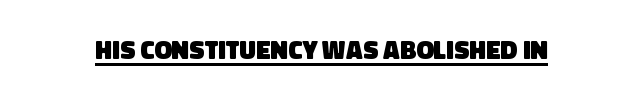
{"bold": "yes", "underline": "yes", "letter_spacing": "normal", "letter_spacing_em": 0.0, "glyph_px": 26}
